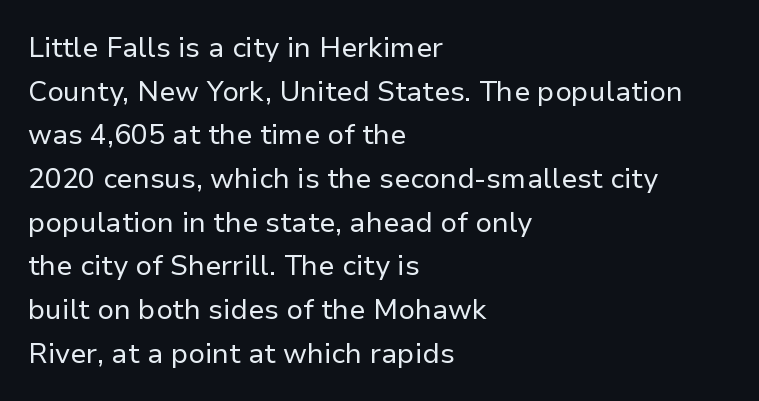
{"serif": "no", "italic": "no", "bold": "no", "weight": "regular", "width": "normal", "stroke_contrast": "low", "x_height": "medium", "monospaced": "no", "underline": "no", "align": "left", "line_spacing": "normal", "line_spacing_ratio": 1.56, "letter_spacing": "normal", "letter_spacing_em": 0.0, "glyph_px": 28}
